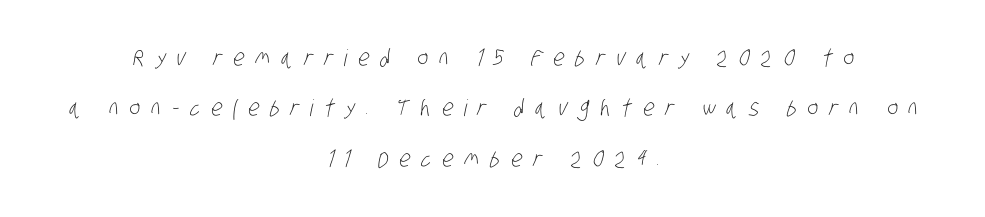
The image shows 23 px text type; set centered, loose line spacing (2.19x), unusually wide letter spacing (+0.48 em), not underlined.
